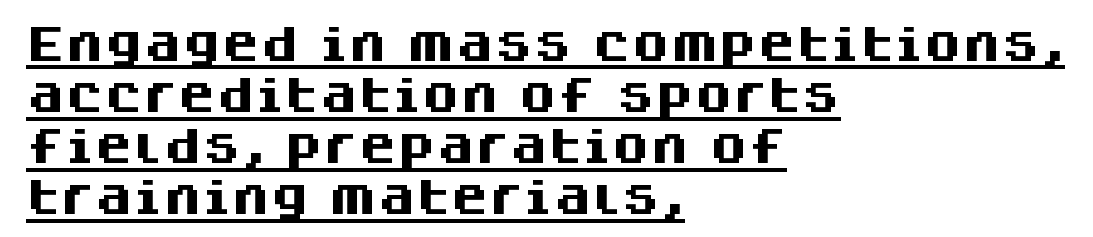
{"serif": "no", "italic": "no", "bold": "yes", "weight": "heavy", "width": "normal", "stroke_contrast": "medium", "x_height": "large", "monospaced": "no", "underline": "yes", "align": "left", "line_spacing": "normal", "line_spacing_ratio": 1.31, "letter_spacing": "normal", "letter_spacing_em": 0.0, "glyph_px": 39}
